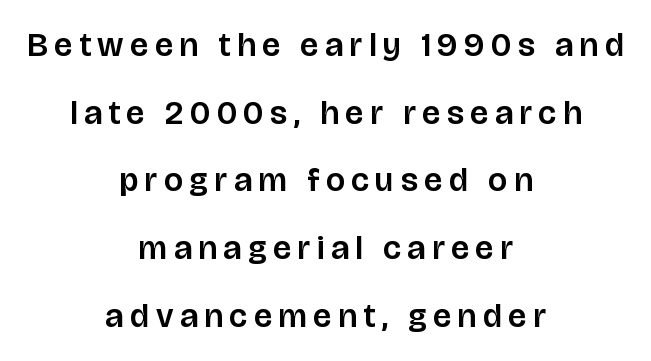
{"serif": "no", "italic": "no", "width": "normal", "stroke_contrast": "low", "x_height": "large", "monospaced": "no", "underline": "no", "align": "center", "line_spacing": "loose", "line_spacing_ratio": 2.05, "letter_spacing": "wide", "letter_spacing_em": 0.2, "glyph_px": 33}
